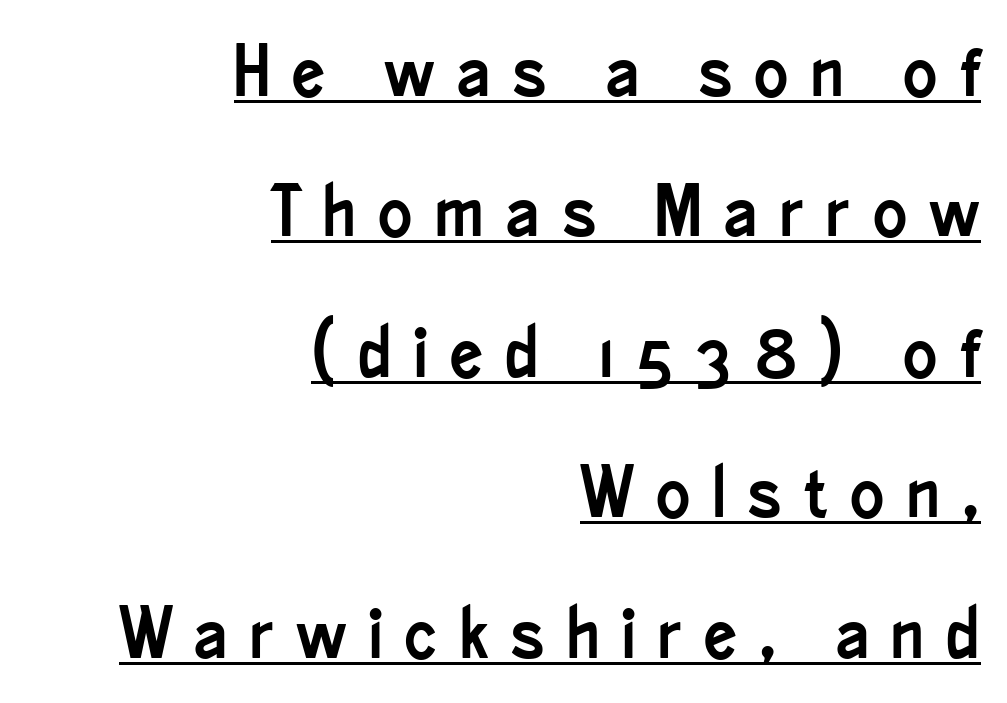
Style check: upright. Is the block centered? No — it sits flush against the right margin. Look at the bottom of the vertical strokes: they stop flat, with no serifs. What stands out about the letter spacing? Its width — letters are far apart. A typesetter would call this leading open, well beyond the default. The face used here appears with an underline applied.
